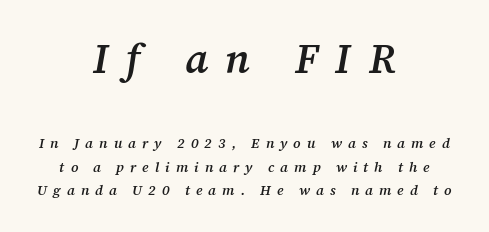
Q: Is the text bold? A: Semi-bold.
Q: Is the text italic (slanted)? A: Yes, it leans right by about 12 degrees.
Q: Is the typeface a serif or a sans-serif typeface? A: Serif.
Q: Is the text underlined? A: No.
Q: How is the paragraph aligned? A: Centered.
Q: Is the spacing between letters normal or unusually wide? A: Unusually wide.
Q: Is the spacing between lines tight, normal or loose? A: Normal.
Q: Which block of text is set in a larger size, the first (top) or the second (bottom)? A: The first (top) one.
Q: Width (condensed, normal, or wide)? A: Normal.
Q: Stroke contrast? A: Medium.
Q: x-height? A: Medium.
Q: Monospaced? A: No.
